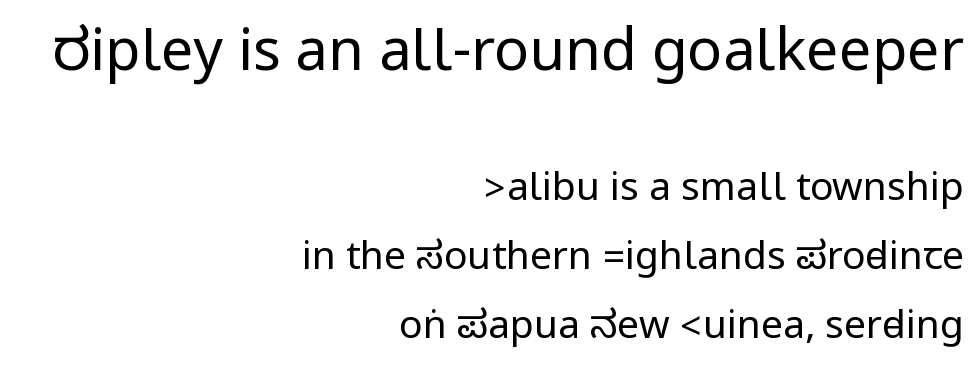
Q: Is the text bold? A: No.
Q: Is the text italic (slanted)? A: No, it is upright.
Q: Is the typeface a serif or a sans-serif typeface? A: Sans-serif.
Q: Is the text underlined? A: No.
Q: How is the paragraph aligned? A: Right-aligned.
Q: Is the spacing between letters normal or unusually wide? A: Normal.
Q: Which block of text is set in a larger size, the first (top) or the second (bottom)? A: The first (top) one.
Q: Width (condensed, normal, or wide)? A: Condensed.
Q: Stroke contrast? A: Low.
